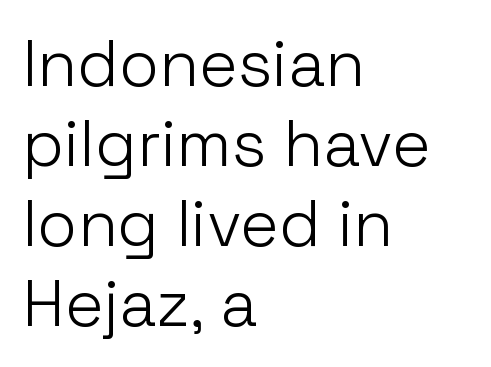
Q: Is the text bold? A: No.
Q: Is the text italic (slanted)? A: No, it is upright.
Q: Is the typeface a serif or a sans-serif typeface? A: Sans-serif.
Q: Is the text underlined? A: No.
Q: How is the paragraph aligned? A: Left-aligned.
Q: Is the spacing between letters normal or unusually wide? A: Normal.
Q: Width (condensed, normal, or wide)? A: Normal.
Q: Stroke contrast? A: Low.
Q: x-height? A: Medium.
Q: Monospaced? A: No.
